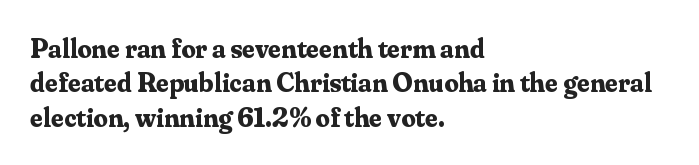
When letters stand straight like this, we call the style roman or upright. Pretty heavy lettering here — definitely bold. Line beginnings align vertically; line endings do not. Clear beneath every line of the passage. Are there feet on the stems? There are — it's a serif. Between one letter and the next there's only the usual sliver of space.
